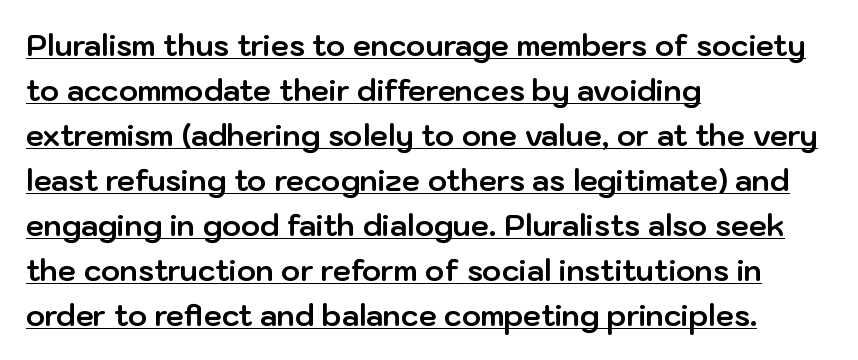
{"serif": "no", "italic": "no", "bold": "yes", "weight": "bold", "width": "normal", "stroke_contrast": "low", "x_height": "medium", "monospaced": "no", "underline": "yes", "align": "left", "line_spacing": "normal", "line_spacing_ratio": 1.55, "letter_spacing": "normal", "letter_spacing_em": 0.0, "glyph_px": 29}
